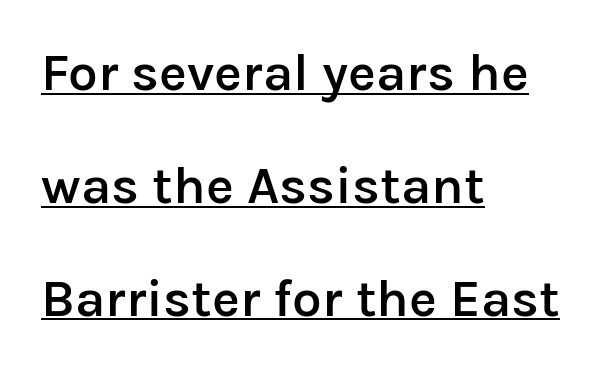
Q: Is the text bold? A: Semi-bold.
Q: Is the text italic (slanted)? A: No, it is upright.
Q: Is the typeface a serif or a sans-serif typeface? A: Sans-serif.
Q: Is the text underlined? A: Yes.
Q: How is the paragraph aligned? A: Left-aligned.
Q: Is the spacing between letters normal or unusually wide? A: Normal.
Q: Is the spacing between lines tight, normal or loose? A: Loose.
Q: Width (condensed, normal, or wide)? A: Normal.
Q: Stroke contrast? A: Low.
Q: x-height? A: Medium.
Q: Monospaced? A: No.
